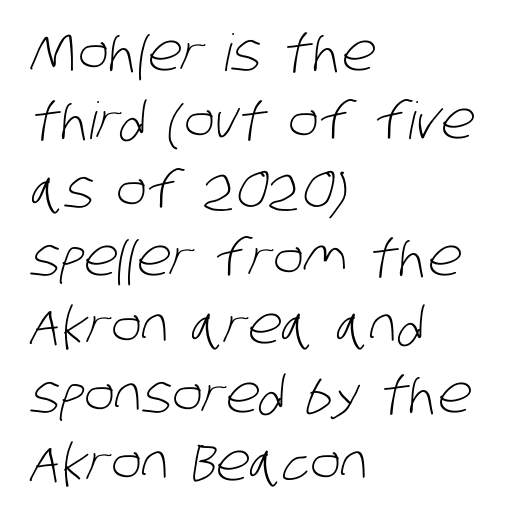
Q: Is the text bold? A: No.
Q: Is the typeface a serif or a sans-serif typeface? A: Sans-serif.
Q: Is the text underlined? A: No.
Q: How is the paragraph aligned? A: Left-aligned.
Q: Is the spacing between letters normal or unusually wide? A: Normal.
Q: Is the spacing between lines tight, normal or loose? A: Normal.
Q: Width (condensed, normal, or wide)? A: Condensed.
Q: Stroke contrast? A: Low.
Q: x-height? A: Large.
Q: Monospaced? A: No.
